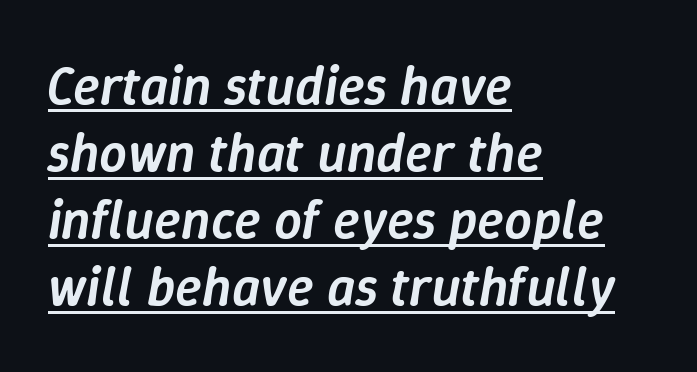
Honestly, the underline is the first thing you notice here. Emphasis-style slanted type is in use. Character widths vary here, with narrow letters taking less room than wide ones. The text block is weighted toward the left margin, trailing off unevenly rightward.
